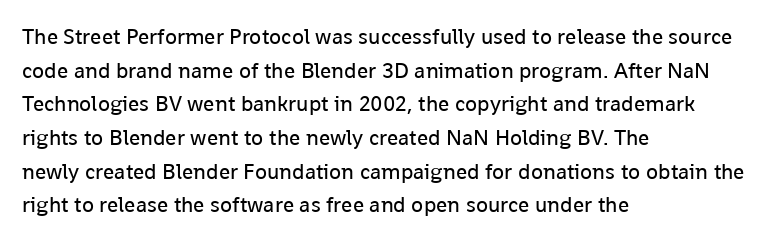
Q: Is the text bold? A: No.
Q: Is the text italic (slanted)? A: No, it is upright.
Q: Is the text underlined? A: No.
Q: How is the paragraph aligned? A: Left-aligned.
Q: Is the spacing between letters normal or unusually wide? A: Normal.
Q: Is the spacing between lines tight, normal or loose? A: Normal.
